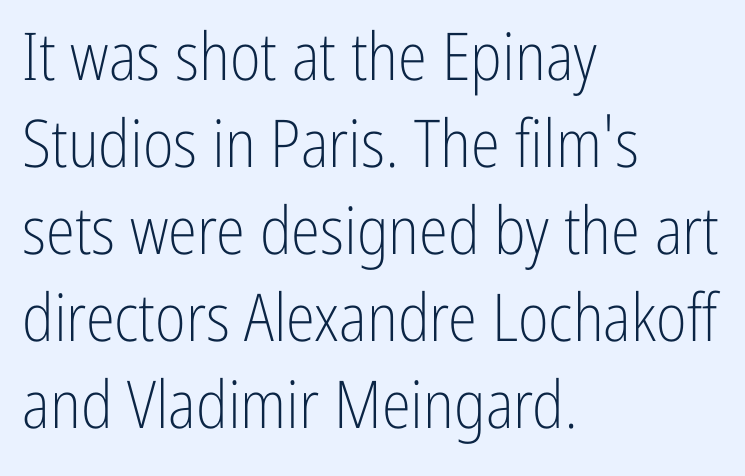
Do the characters align in a grid? No, the font is proportional. The vertical gap from one line to the next is medium. Is this a heavy cut? Hardly; it is regular or lighter. A typesetter would call this zero additional tracking. A typesetter would label this face a sans.
